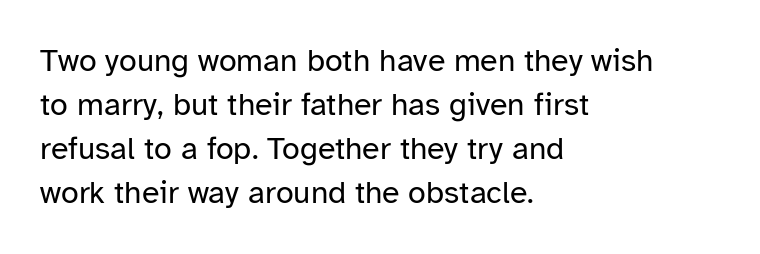
The image shows 32 px regular-weight sans-serif type, upright; set left-aligned, normal line spacing (1.38x), normal letter spacing, not underlined; low stroke contrast and a medium x-height.
